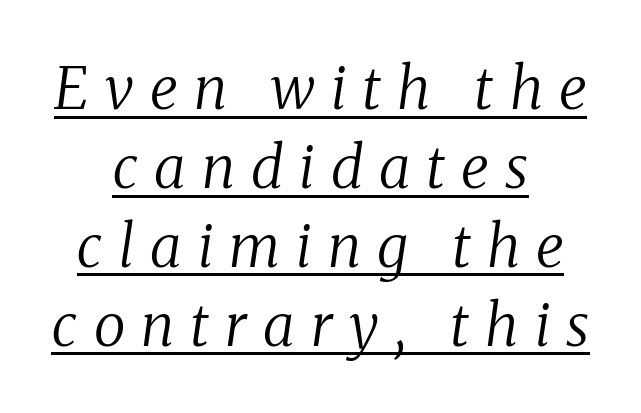
Q: Is the text bold? A: No.
Q: Is the text italic (slanted)? A: Yes, it leans right by about 8 degrees.
Q: Is the typeface a serif or a sans-serif typeface? A: Serif.
Q: Is the text underlined? A: Yes.
Q: How is the paragraph aligned? A: Centered.
Q: Is the spacing between letters normal or unusually wide? A: Unusually wide.
Q: Is the spacing between lines tight, normal or loose? A: Normal.
Q: Width (condensed, normal, or wide)? A: Normal.
Q: Stroke contrast? A: Medium.
Q: x-height? A: Medium.
Q: Monospaced? A: No.
